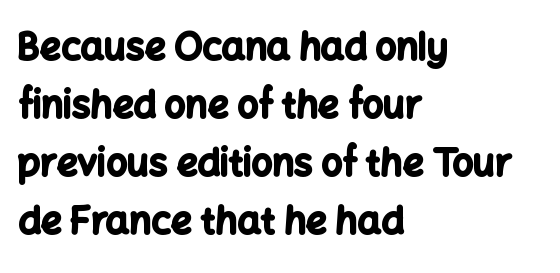
The image shows 37 px bold sans-serif type, upright; set left-aligned, normal line spacing (1.57x), normal letter spacing, not underlined; low stroke contrast and a medium x-height.
